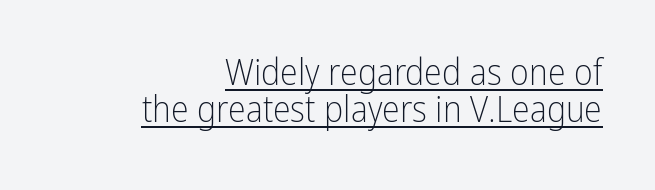
Q: Is the text bold? A: No.
Q: Is the text italic (slanted)? A: No, it is upright.
Q: Is the typeface a serif or a sans-serif typeface? A: Sans-serif.
Q: Is the text underlined? A: Yes.
Q: How is the paragraph aligned? A: Right-aligned.
Q: Is the spacing between letters normal or unusually wide? A: Normal.
Q: Is the spacing between lines tight, normal or loose? A: Tight.
Q: Width (condensed, normal, or wide)? A: Condensed.
Q: Stroke contrast? A: Low.
Q: x-height? A: Medium.
Q: Monospaced? A: No.
